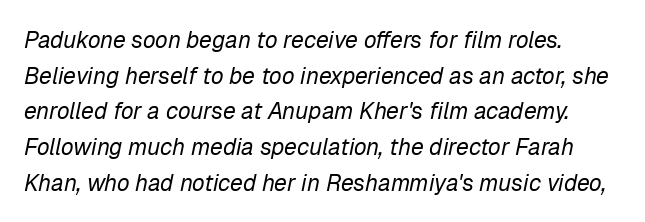
The image shows 23 px text type, italic (leaning right); set normal line spacing (1.55x), normal letter spacing, not underlined.
